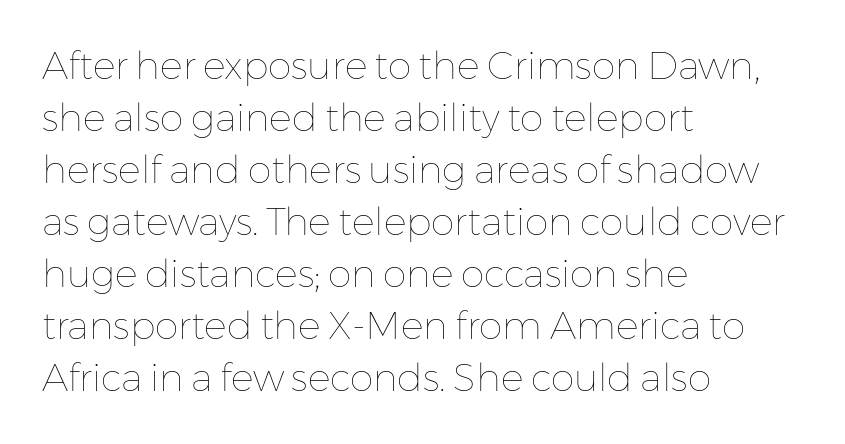
Q: Is the text bold? A: No.
Q: Is the text italic (slanted)? A: No, it is upright.
Q: Is the text underlined? A: No.
Q: How is the paragraph aligned? A: Left-aligned.
Q: Is the spacing between letters normal or unusually wide? A: Normal.
Q: Is the spacing between lines tight, normal or loose? A: Normal.
Q: Width (condensed, normal, or wide)? A: Normal.
Q: Stroke contrast? A: Low.
Q: x-height? A: Medium.
Q: Monospaced? A: No.
